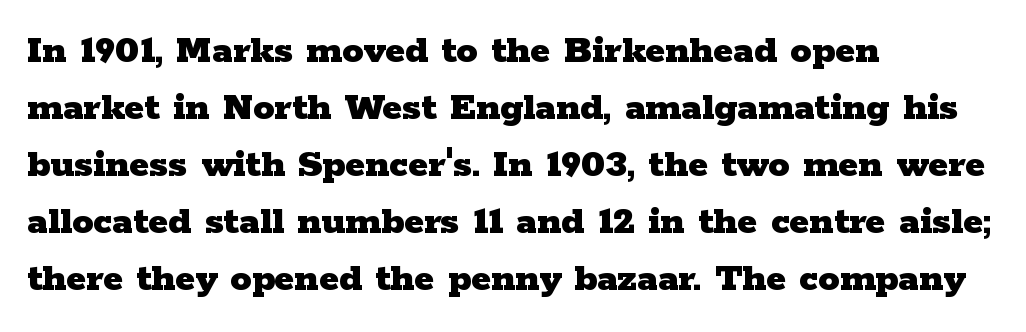
Q: Is the text bold? A: Yes.
Q: Is the text italic (slanted)? A: No, it is upright.
Q: Is the typeface a serif or a sans-serif typeface? A: Serif.
Q: Is the text underlined? A: No.
Q: How is the paragraph aligned? A: Left-aligned.
Q: Is the spacing between letters normal or unusually wide? A: Normal.
Q: Is the spacing between lines tight, normal or loose? A: Normal.
Q: Width (condensed, normal, or wide)? A: Wide.
Q: Stroke contrast? A: Low.
Q: x-height? A: Medium.
Q: Monospaced? A: No.
